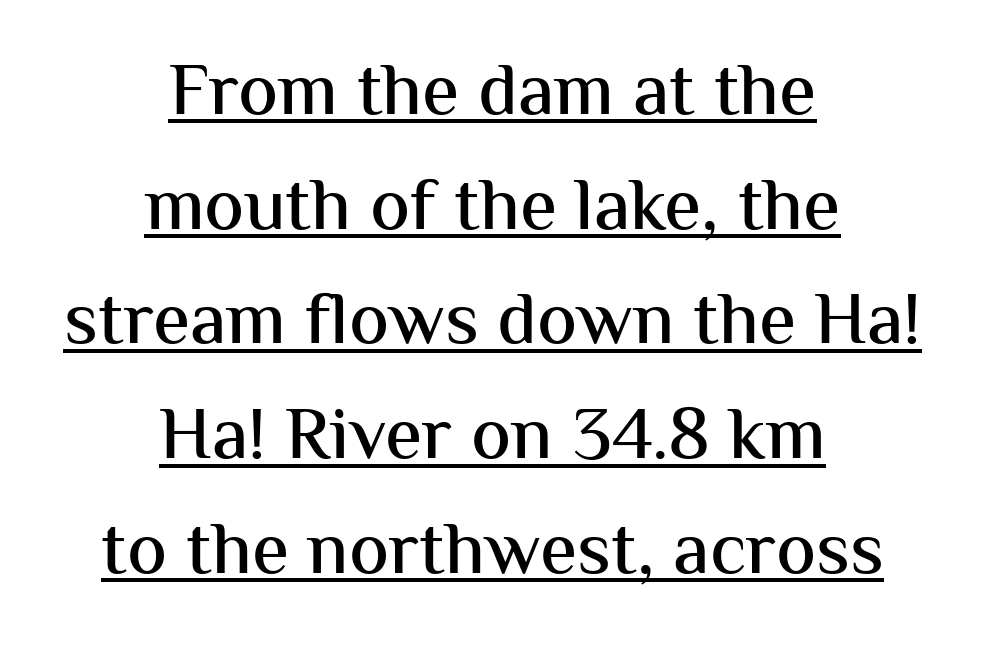
The image shows 75 px sans-serif type, upright; set centered, normal line spacing (1.53x), normal letter spacing, underlined; medium stroke contrast and a medium x-height.
